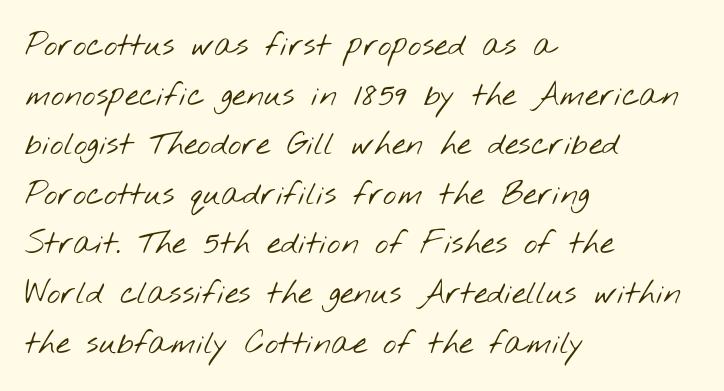
{"serif": "no", "bold": "no", "weight": "light", "width": "wide", "stroke_contrast": "low", "x_height": "small", "monospaced": "no", "underline": "no", "align": "left", "line_spacing": "normal", "line_spacing_ratio": 1.55, "letter_spacing": "normal", "letter_spacing_em": 0.0, "glyph_px": 32}
